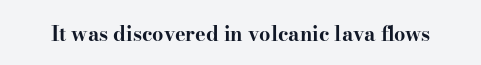
The rendering keeps characters at their native spacing. Underlining? Definitely not there. Nope, not italic — everything's standing straight. Set as a true bold cut, around the 700 mark.
